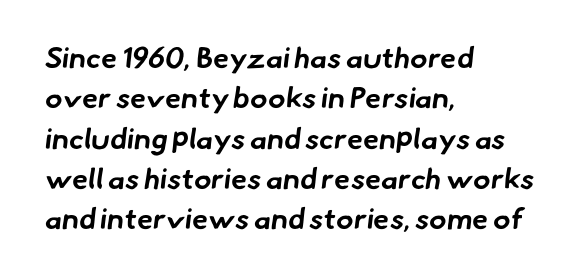
The image shows 29 px bold sans-serif type; set left-aligned, normal line spacing (1.39x), normal letter spacing, not underlined; low stroke contrast and a small x-height.
